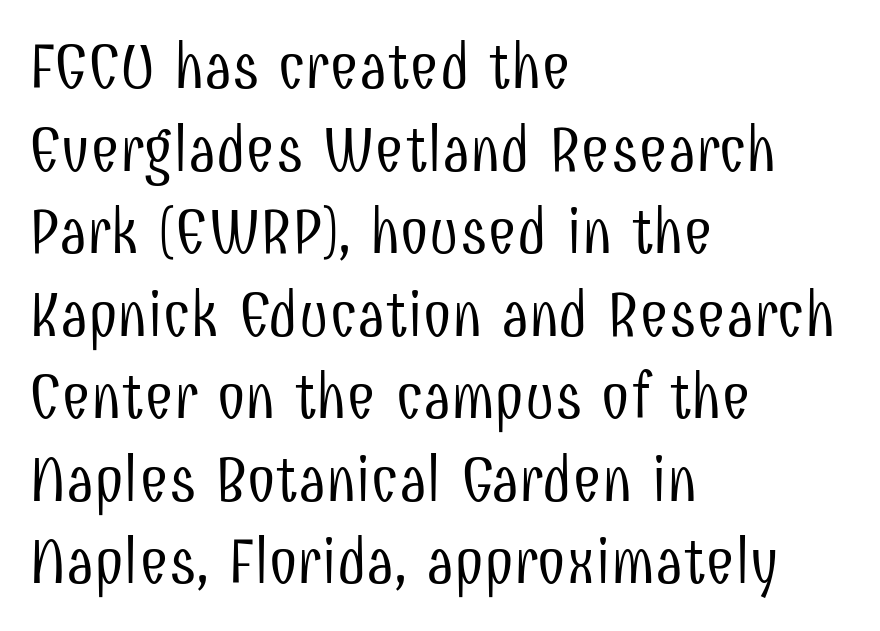
{"serif": "no", "italic": "no", "bold": "no", "weight": "light", "width": "condensed", "stroke_contrast": "low", "x_height": "medium", "monospaced": "no", "underline": "no", "align": "left", "line_spacing": "normal", "line_spacing_ratio": 1.29, "letter_spacing": "normal", "letter_spacing_em": 0.0, "glyph_px": 64}
